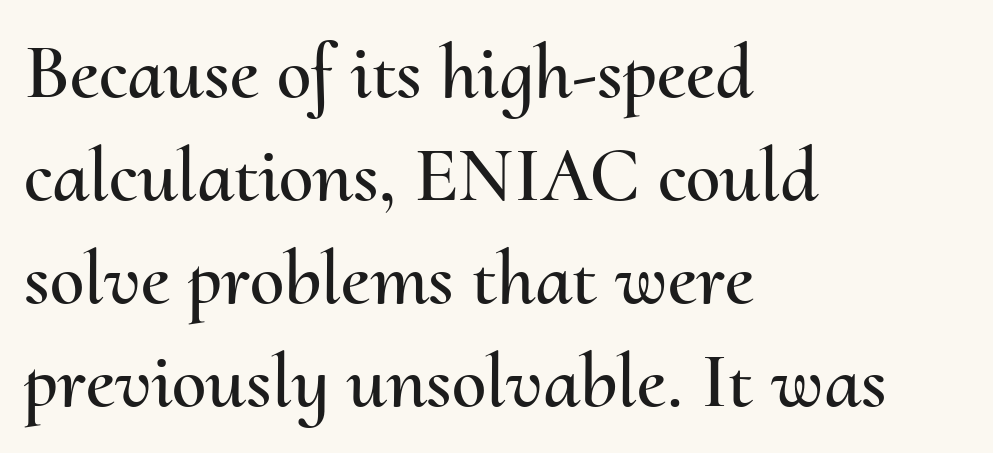
Q: Is the text italic (slanted)? A: No, it is upright.
Q: Is the text underlined? A: No.
Q: How is the paragraph aligned? A: Left-aligned.
Q: Is the spacing between letters normal or unusually wide? A: Normal.
Q: Is the spacing between lines tight, normal or loose? A: Normal.
Q: Width (condensed, normal, or wide)? A: Normal.
Q: Stroke contrast? A: Medium.
Q: x-height? A: Small.
Q: Monospaced? A: No.
